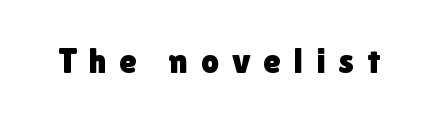
Are there feet on the stems? There aren't — it's a sans. The foot of each line stays bare and open. The rendering inserts visible extra space after every character. The letters stand upright; this is a roman face. The passage shown is typed in a proportional face where columns would drift.
